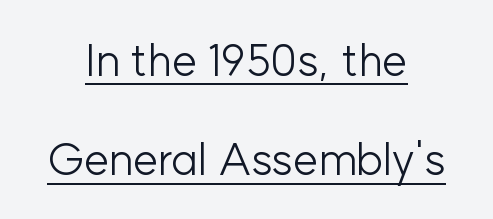
Q: Is the text bold? A: No.
Q: Is the text italic (slanted)? A: No, it is upright.
Q: Is the typeface a serif or a sans-serif typeface? A: Sans-serif.
Q: Is the text underlined? A: Yes.
Q: How is the paragraph aligned? A: Centered.
Q: Is the spacing between letters normal or unusually wide? A: Normal.
Q: Is the spacing between lines tight, normal or loose? A: Loose.
Q: Width (condensed, normal, or wide)? A: Normal.
Q: Stroke contrast? A: Low.
Q: x-height? A: Medium.
Q: Monospaced? A: No.
